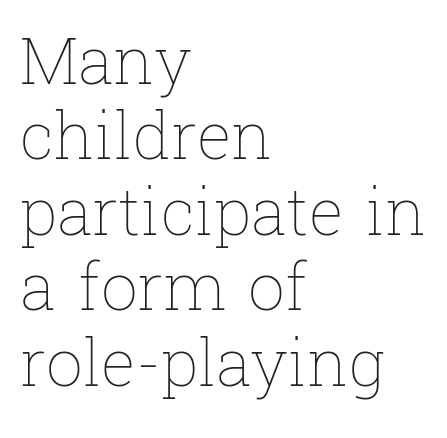
The image shows 65 px thin type, upright; set left-aligned, line spacing 1.16x, normal letter spacing, not underlined; low stroke contrast and a medium x-height.
